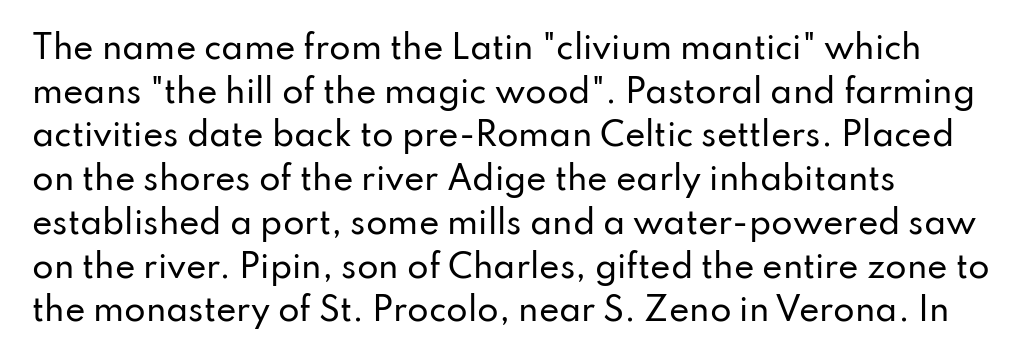
{"serif": "no", "italic": "no", "width": "normal", "stroke_contrast": "low", "x_height": "small", "monospaced": "no", "underline": "no", "align": "left", "line_spacing": "normal", "line_spacing_ratio": 1.41, "letter_spacing": "normal", "letter_spacing_em": 0.0, "glyph_px": 31}
